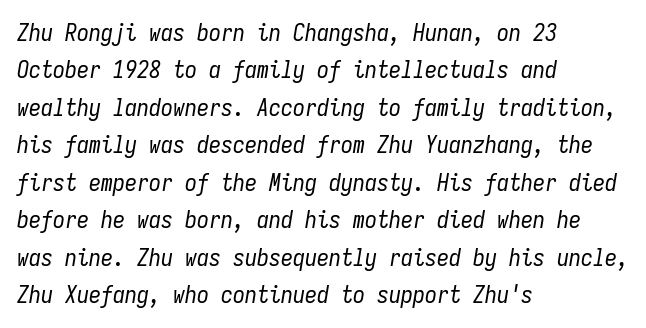
Rule under the text: the space is simply empty. This sample uses an oblique cut, with every glyph tilted off the vertical. Summary of vertical rhythm: regular, with standard interline spacing. Nothing heavy about these letters — not bold at all. A typesetter would call this zero additional tracking. Leftover space on each line is placed entirely after the last word.
